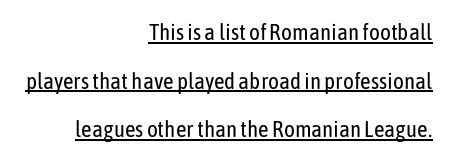
Underlined type. Does the leading feel generous? Absolutely, it's lavish. Reading down the block, your eye finds every line finishing at a fixed right position. Italic? Not at all — the glyphs are vertical. No extra ink here — the face is not bold. Does extra space separate the letters? No, they use regular spacing.
